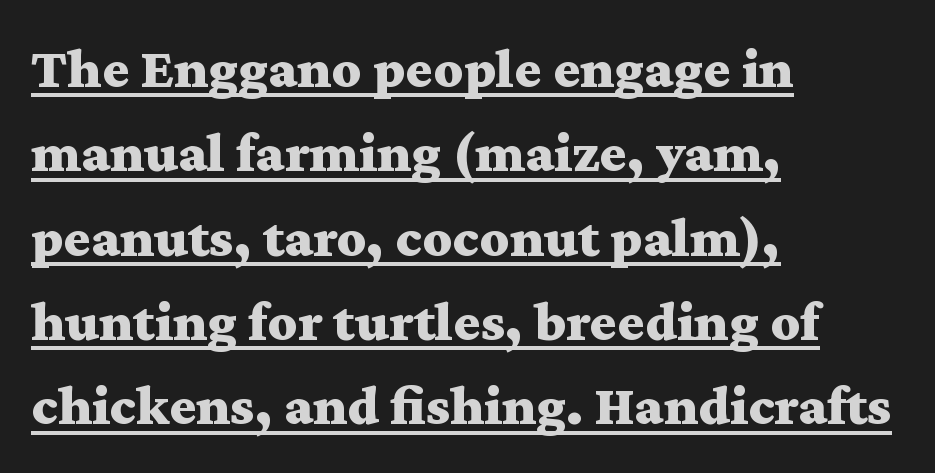
{"serif": "yes", "italic": "no", "bold": "yes", "weight": "bold", "width": "wide", "stroke_contrast": "medium", "x_height": "medium", "monospaced": "no", "underline": "yes", "align": "left", "line_spacing": "normal", "line_spacing_ratio": 1.48, "letter_spacing": "normal", "letter_spacing_em": 0.0, "glyph_px": 57}
